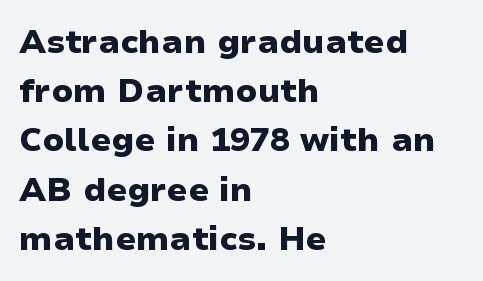
Looks like regular typesetting: each glyph gets only the width it needs. Line starts are locked; line ends wander. When letters stand straight like this, we call the style roman or upright. No feet cap the strokes, marking this as sans-serif type.
